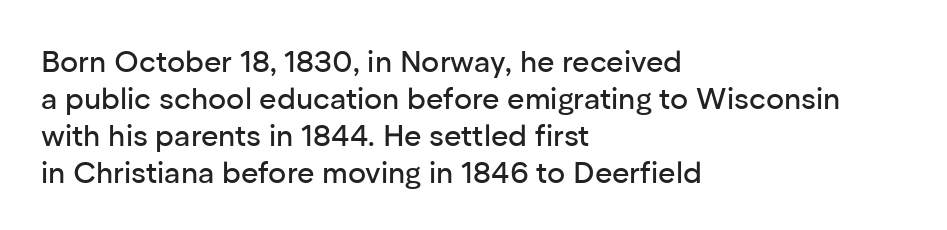
{"serif": "no", "italic": "no", "width": "normal", "stroke_contrast": "low", "x_height": "medium", "monospaced": "no", "underline": "no", "align": "left", "line_spacing_ratio": 1.23, "letter_spacing": "normal", "letter_spacing_em": 0.0, "glyph_px": 30}
